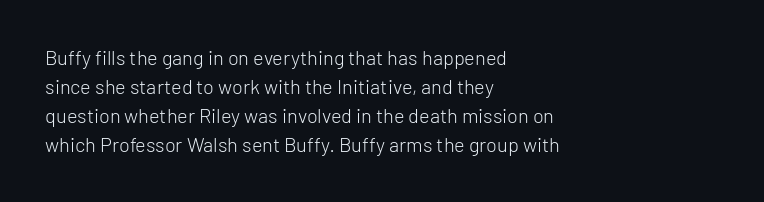
{"italic": "no", "bold": "no", "underline": "no", "align": "left", "line_spacing": "normal", "line_spacing_ratio": 1.45, "letter_spacing": "normal", "letter_spacing_em": 0.0, "glyph_px": 20}
